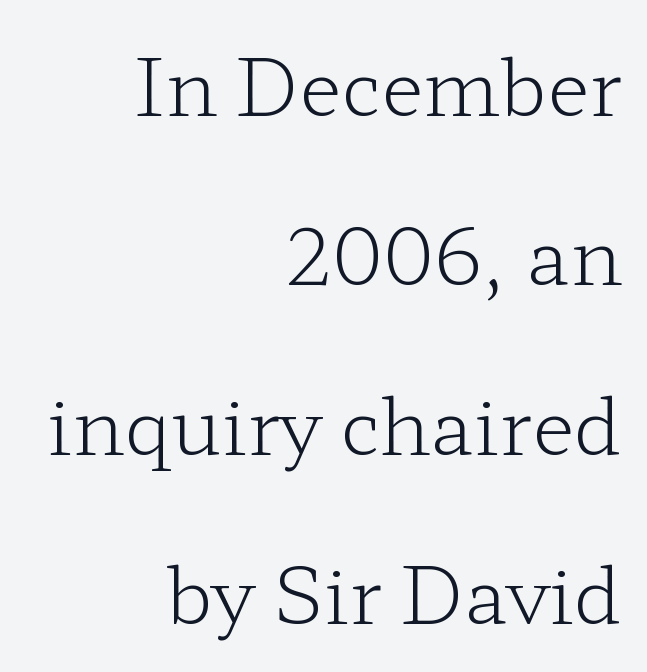
The image shows 78 px light, wide serif type, upright; set right-aligned, loose line spacing (2.17x), normal letter spacing, not underlined; low stroke contrast and a medium x-height.
